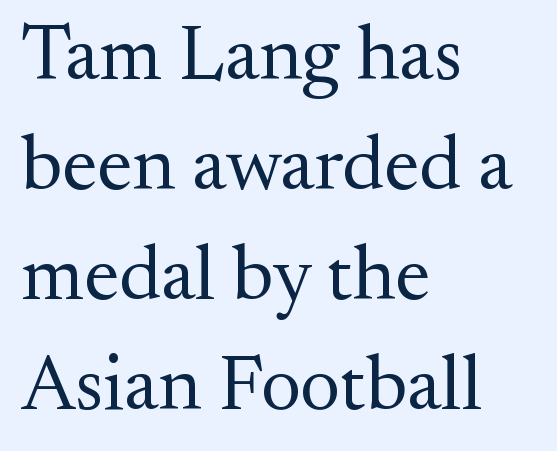
The image shows 78 px regular-weight serif type, upright; set left-aligned, normal line spacing (1.41x), normal letter spacing, not underlined; medium stroke contrast and a small x-height.
